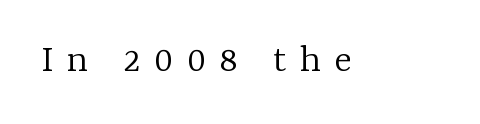
Q: Is the text bold? A: No.
Q: Is the text italic (slanted)? A: No, it is upright.
Q: Is the typeface a serif or a sans-serif typeface? A: Serif.
Q: Is the text underlined? A: No.
Q: Is the spacing between letters normal or unusually wide? A: Unusually wide.
Q: Width (condensed, normal, or wide)? A: Normal.
Q: Stroke contrast? A: Low.
Q: x-height? A: Medium.
Q: Monospaced? A: No.
